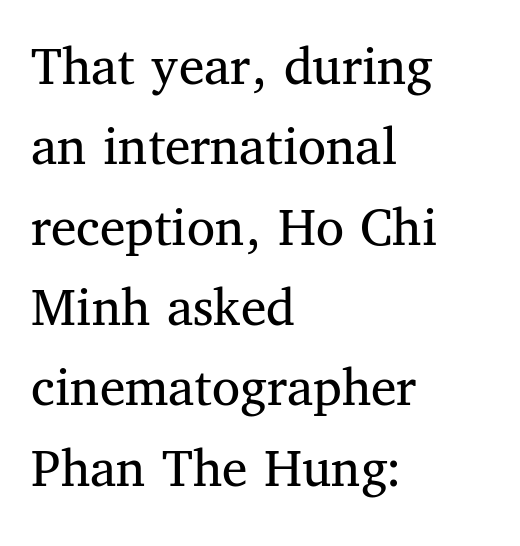
Spacing verdict: proportional, widths tailored to each character. Every character sits straight up, as roman type does. Each line starts at the same left margin while the right side varies. Little horizontal feet cap the strokes, marking this as serif type. The face used here is rendered with its standard letterfit. Stems and bowls with no extra thickness — not bold.
